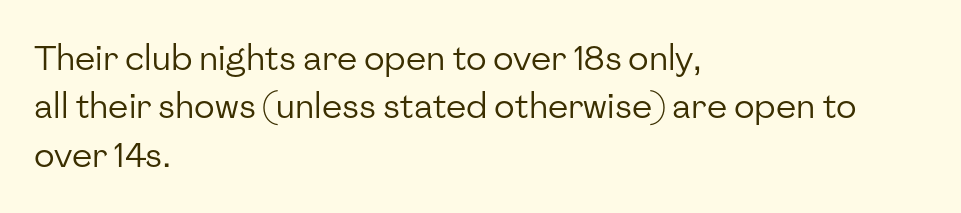
Q: Is the text bold? A: No.
Q: Is the text italic (slanted)? A: No, it is upright.
Q: Is the typeface a serif or a sans-serif typeface? A: Sans-serif.
Q: Is the text underlined? A: No.
Q: How is the paragraph aligned? A: Left-aligned.
Q: Is the spacing between letters normal or unusually wide? A: Normal.
Q: Is the spacing between lines tight, normal or loose? A: Normal.
Q: Width (condensed, normal, or wide)? A: Normal.
Q: Stroke contrast? A: Low.
Q: x-height? A: Medium.
Q: Monospaced? A: No.
